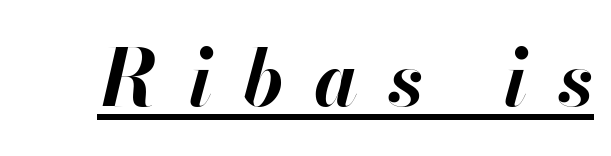
Q: Is the text bold? A: Yes.
Q: Is the text italic (slanted)? A: Yes, it leans right by about 13 degrees.
Q: Is the text underlined? A: Yes.
Q: Is the spacing between letters normal or unusually wide? A: Unusually wide.
Q: Width (condensed, normal, or wide)? A: Normal.
Q: Stroke contrast? A: High.
Q: x-height? A: Small.
Q: Monospaced? A: No.
